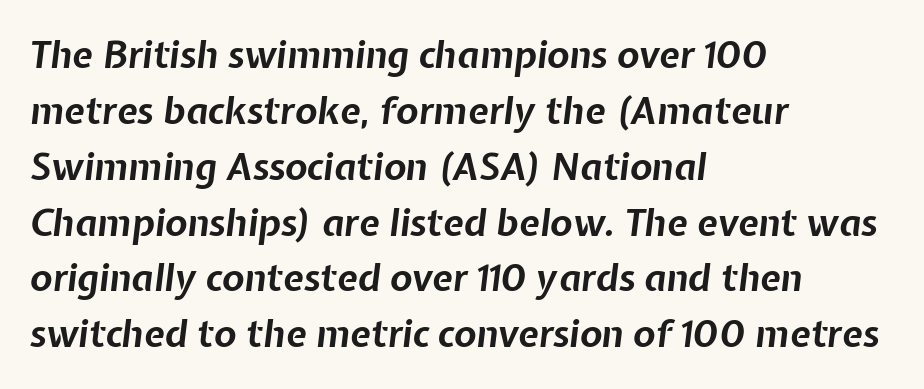
The image shows 37 px bold type, italic (leaning right); set left-aligned, normal line spacing (1.51x), normal letter spacing, not underlined; low stroke contrast and a medium x-height.
